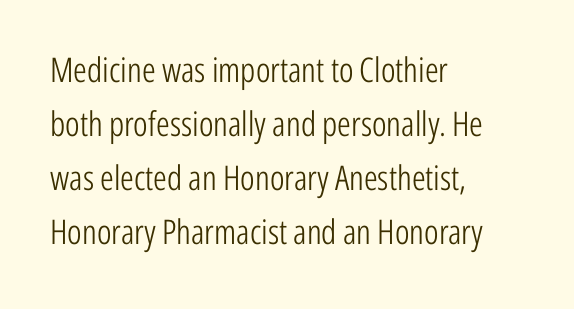
Horizontally, the lines are justified to the leading edge only. The line texture is even and compact thanks to regular tracking. The font family rendered here belongs to the sans-serif group. Weight: regular or lighter.
